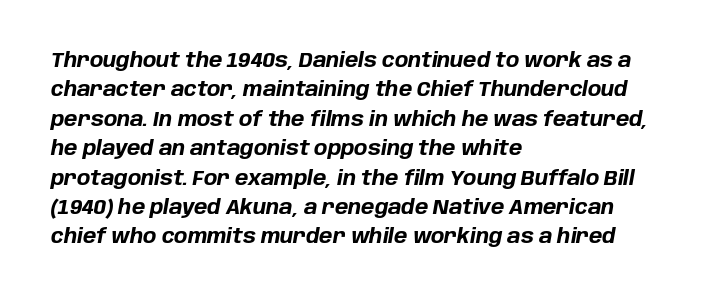
Q: Is the text bold? A: Yes.
Q: Is the text italic (slanted)? A: Yes, it leans right by about 10 degrees.
Q: Is the text underlined? A: No.
Q: How is the paragraph aligned? A: Left-aligned.
Q: Is the spacing between letters normal or unusually wide? A: Normal.
Q: Is the spacing between lines tight, normal or loose? A: Normal.
